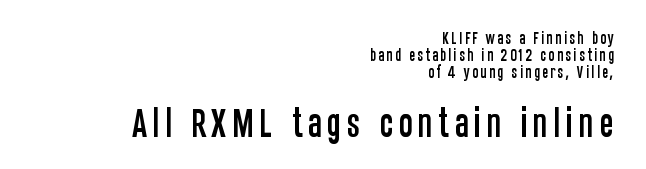
Q: Is the text italic (slanted)? A: No, it is upright.
Q: Is the typeface a serif or a sans-serif typeface? A: Sans-serif.
Q: Is the text underlined? A: No.
Q: How is the paragraph aligned? A: Right-aligned.
Q: Which block of text is set in a larger size, the first (top) or the second (bottom)? A: The second (bottom) one.
Q: Width (condensed, normal, or wide)? A: Condensed.
Q: Stroke contrast? A: Low.
Q: x-height? A: Large.
Q: Monospaced? A: No.
